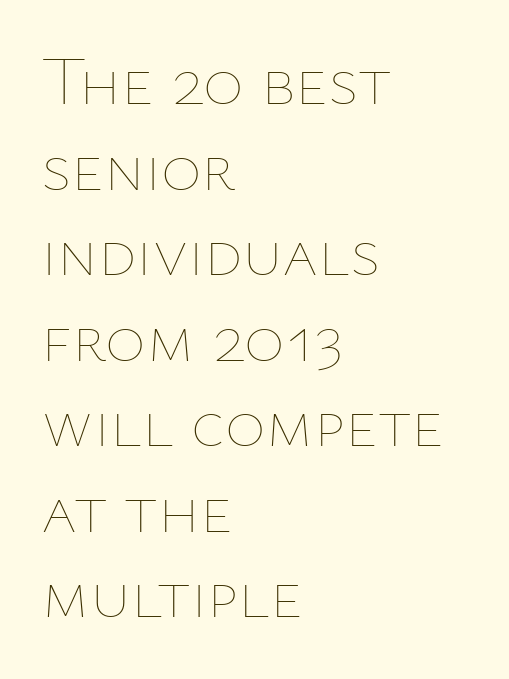
The face used here is proportionally spaced, like ordinary book or web type. The lettering stays uniformly vertical, giving the passage a roman look. These lines keep a tight, regular rhythm from letter to letter. Stroke thickness stays within the range of a standard reading face or lighter. A classic flush-left, rag-right setting is used for this passage.
